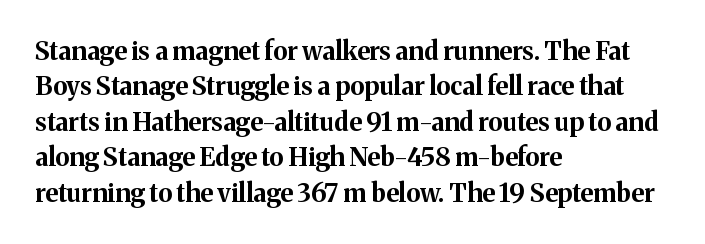
The image shows 25 px bold type, upright; set left-aligned, normal line spacing (1.42x), normal letter spacing, not underlined.
